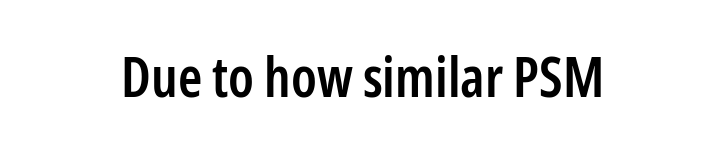
These lines are centered, leaving both edges ragged. This is sans-serif lettering, the kind often seen on screens and signage. Plain, unruled lines of type. Does the lettering tilt? It doesn't — this is upright.
